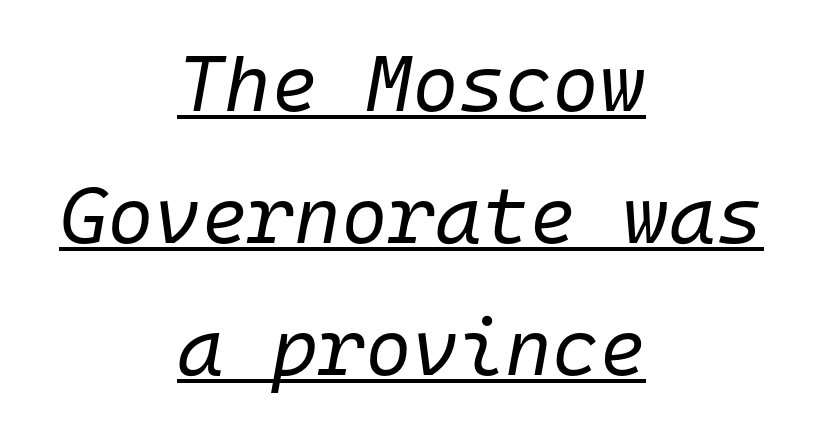
The image shows 80 px regular-weight type, italic (leaning right), monospaced; set centered, normal line spacing (1.65x), normal letter spacing, underlined; low stroke contrast and a medium x-height.
